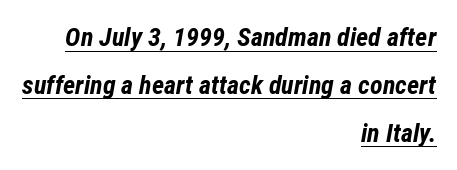
Pretty heavy lettering here — definitely bold. Between one letter and the next there's only the usual sliver of space. The face used here has a pronounced slope to its letters. Notice how the passage keeps a crisp vertical edge on the right only. The typesetter has applied underlining to the passage shown.
